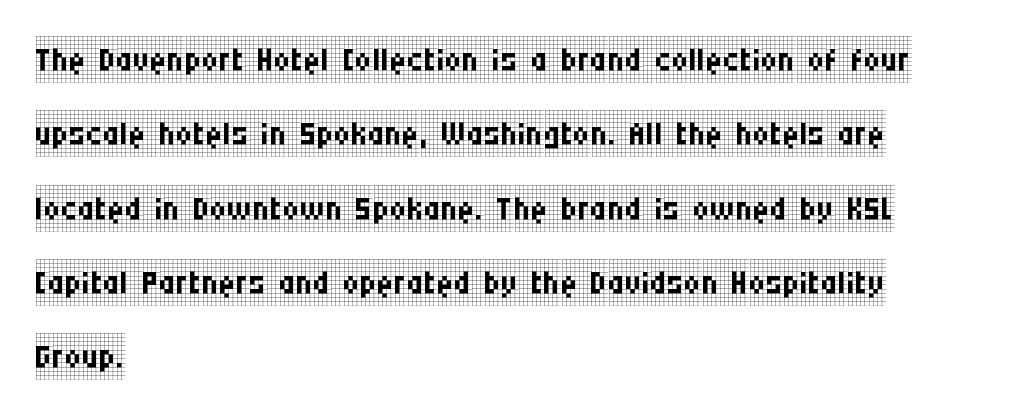
{"serif": "yes", "italic": "no", "bold": "no", "weight": "regular", "width": "condensed", "stroke_contrast": "low", "x_height": "large", "monospaced": "no", "underline": "no", "align": "left", "line_spacing": "normal", "line_spacing_ratio": 1.58, "letter_spacing": "normal", "letter_spacing_em": 0.0, "glyph_px": 47}
